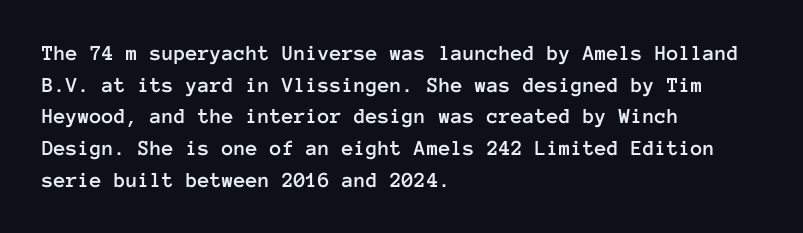
The image shows 22 px text type, upright; set left-aligned, normal line spacing (1.44x), normal letter spacing, not underlined.
